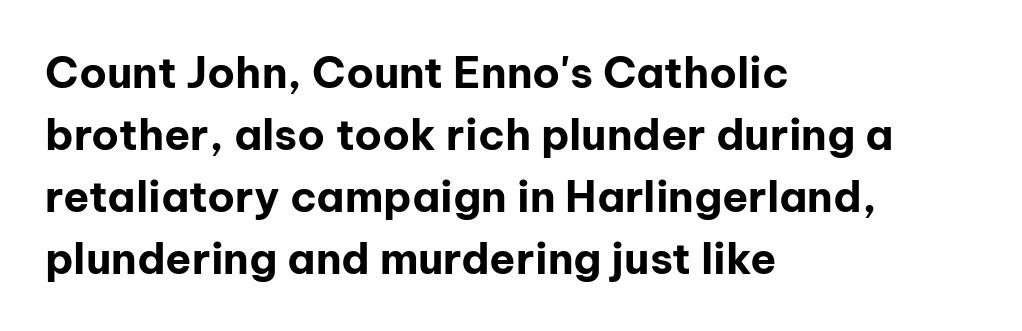
A classic flush-left, rag-right setting is used for this passage. Quick note: underline off. These lines are rendered in a variable-pitch font. Thick stems and heavy bowls — unmistakably bold. Rows of type keep a routine distance in the vertical direction.
